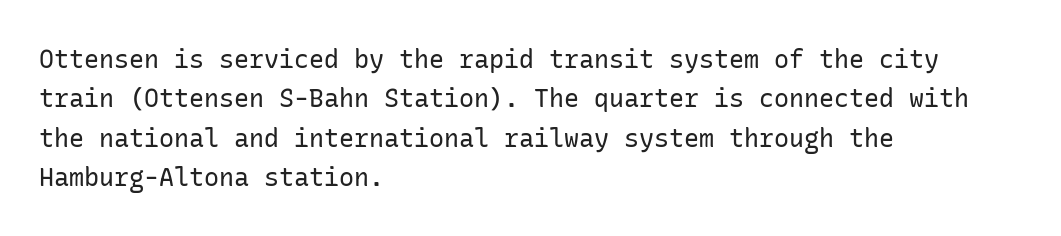
{"italic": "no", "bold": "no", "underline": "no", "align": "left", "line_spacing": "normal", "line_spacing_ratio": 1.58, "letter_spacing": "normal", "letter_spacing_em": 0.0, "glyph_px": 25}
